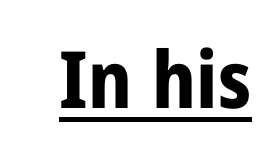
{"serif": "no", "italic": "no", "bold": "yes", "weight": "bold", "width": "condensed", "stroke_contrast": "low", "x_height": "medium", "monospaced": "no", "underline": "yes", "letter_spacing": "normal", "letter_spacing_em": 0.0, "glyph_px": 79}
